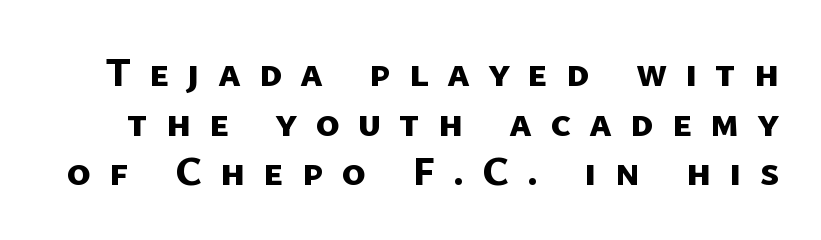
The typesetting leans heavy: a genuine bold. You could not count columns in this text — the font is proportionally spaced. In terms of letterform style, serifs are entirely absent. Is the letter spacing exaggerated? Yes — the characters are pushed far apart. Just letters on the line, the space beneath them empty.
